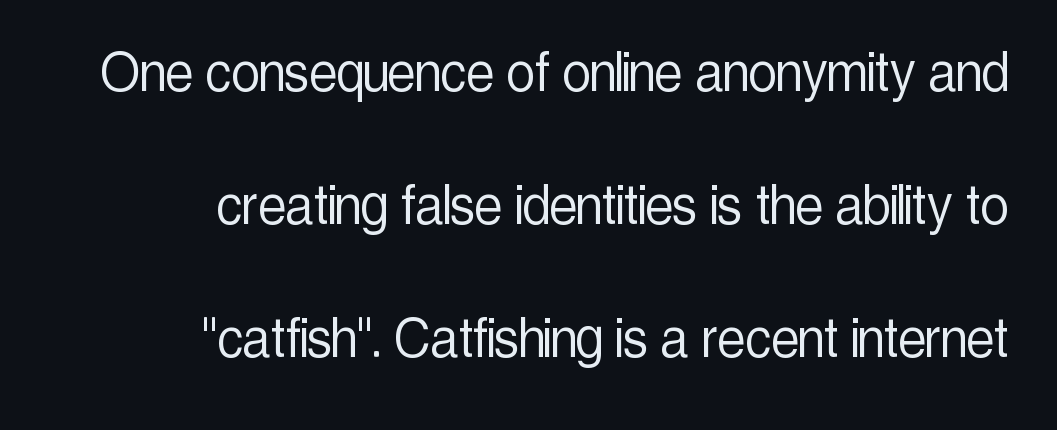
Q: Is the text bold? A: No.
Q: Is the text italic (slanted)? A: No, it is upright.
Q: Is the typeface a serif or a sans-serif typeface? A: Sans-serif.
Q: Is the text underlined? A: No.
Q: How is the paragraph aligned? A: Right-aligned.
Q: Is the spacing between letters normal or unusually wide? A: Normal.
Q: Is the spacing between lines tight, normal or loose? A: Loose.
Q: Width (condensed, normal, or wide)? A: Condensed.
Q: x-height? A: Medium.
Q: Monospaced? A: No.
